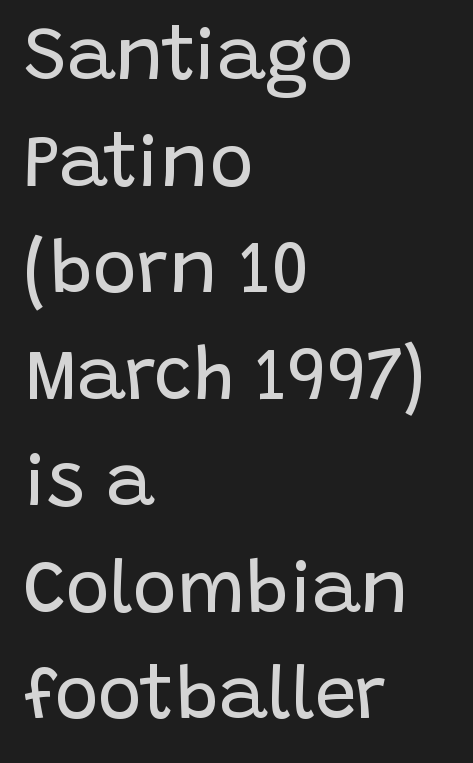
{"serif": "no", "italic": "no", "bold": "no", "weight": "regular", "width": "normal", "stroke_contrast": "low", "x_height": "large", "monospaced": "no", "underline": "no", "align": "left", "line_spacing": "normal", "line_spacing_ratio": 1.44, "letter_spacing": "normal", "letter_spacing_em": 0.0, "glyph_px": 74}
